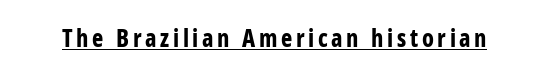
The string is rendered with underlining switched on. The face used here has the dense, thick strokes of a bold. This is roman type, the default non-slanted kind.
